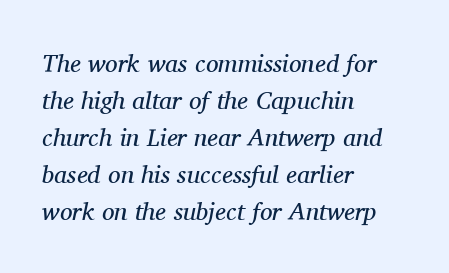
Q: Is the text bold? A: No.
Q: Is the text italic (slanted)? A: Yes, it leans right by about 11 degrees.
Q: Is the text underlined? A: No.
Q: How is the paragraph aligned? A: Left-aligned.
Q: Is the spacing between letters normal or unusually wide? A: Normal.
Q: Is the spacing between lines tight, normal or loose? A: Normal.
